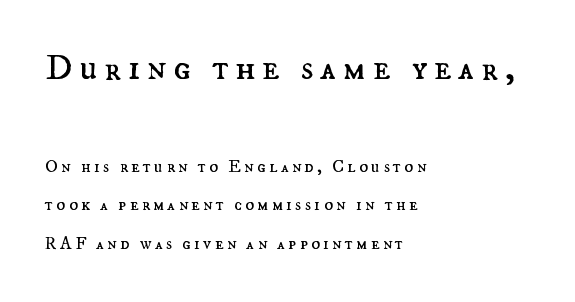
{"italic": "no", "bold": "no", "weight": "regular", "width": "normal", "stroke_contrast": "medium", "x_height": "small", "monospaced": "no", "underline": "no", "align": "left", "line_spacing": "loose", "line_spacing_ratio": 2.16, "larger_block": "first", "size_ratio": 2.06, "glyph_px": 37}
